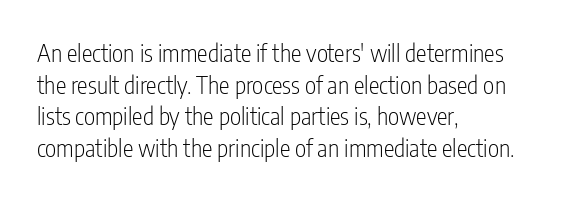
Leftover space on each line is placed entirely after the last word. The typesetting does not lean heavy: it is not bold. Honestly, the letter spacing is just normal — you wouldn't notice it. Underline: absent. If you drew a line through each stem, it would be perfectly vertical.
